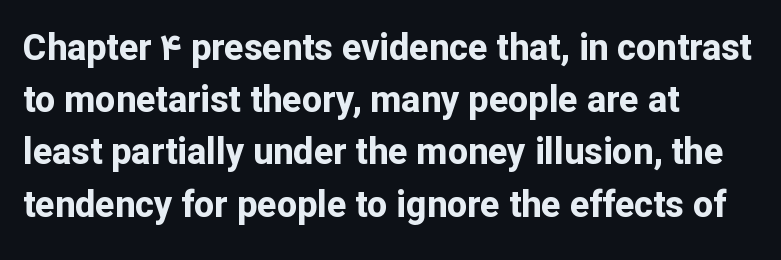
The image shows 36 px bold sans-serif type, upright; set left-aligned, normal line spacing (1.45x), normal letter spacing, not underlined; low stroke contrast and a medium x-height.
